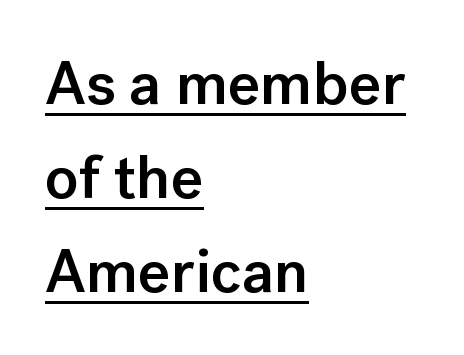
Q: Is the text bold? A: Semi-bold.
Q: Is the text italic (slanted)? A: No, it is upright.
Q: Is the typeface a serif or a sans-serif typeface? A: Sans-serif.
Q: Is the text underlined? A: Yes.
Q: How is the paragraph aligned? A: Left-aligned.
Q: Is the spacing between letters normal or unusually wide? A: Normal.
Q: Is the spacing between lines tight, normal or loose? A: Normal.
Q: Width (condensed, normal, or wide)? A: Normal.
Q: Stroke contrast? A: Low.
Q: x-height? A: Medium.
Q: Monospaced? A: No.
